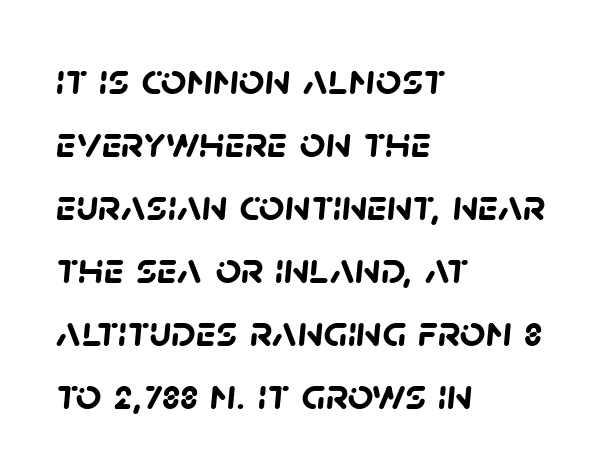
Q: Is the text bold? A: Yes.
Q: Is the typeface a serif or a sans-serif typeface? A: Sans-serif.
Q: Is the text underlined? A: No.
Q: How is the paragraph aligned? A: Left-aligned.
Q: Is the spacing between letters normal or unusually wide? A: Normal.
Q: Is the spacing between lines tight, normal or loose? A: Normal.
Q: Width (condensed, normal, or wide)? A: Normal.
Q: Stroke contrast? A: Low.
Q: x-height? A: Large.
Q: Monospaced? A: No.
